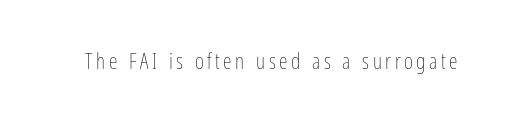
{"italic": "no", "bold": "no", "underline": "no", "glyph_px": 22}
